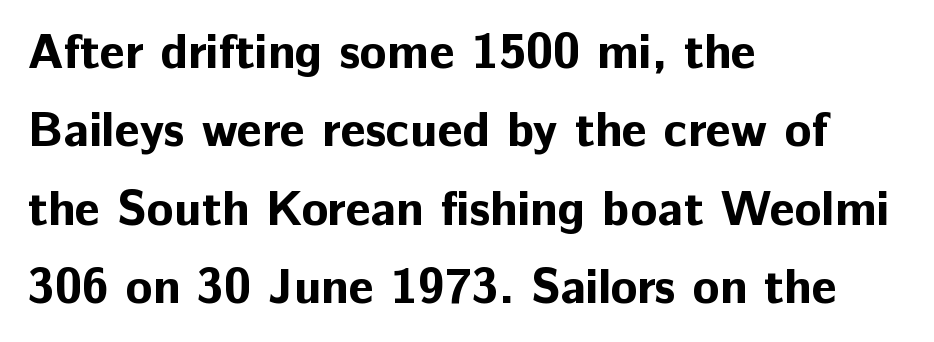
The image shows 49 px bold sans-serif type, upright; set left-aligned, normal line spacing (1.6x), normal letter spacing, not underlined; low stroke contrast and a medium x-height.
